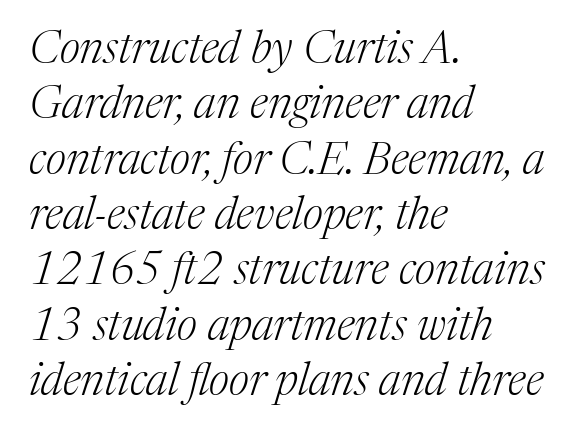
Q: Is the text bold? A: No.
Q: Is the text italic (slanted)? A: Yes, it leans right by about 17 degrees.
Q: Is the typeface a serif or a sans-serif typeface? A: Serif.
Q: Is the text underlined? A: No.
Q: How is the paragraph aligned? A: Left-aligned.
Q: Is the spacing between letters normal or unusually wide? A: Normal.
Q: Width (condensed, normal, or wide)? A: Normal.
Q: Stroke contrast? A: Medium.
Q: x-height? A: Medium.
Q: Monospaced? A: No.
